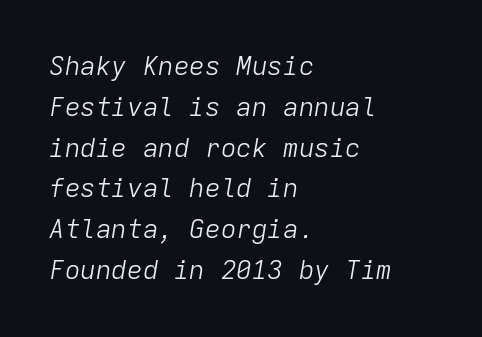
Q: Is the text bold? A: No.
Q: Is the text italic (slanted)? A: Yes, it leans right by about 9 degrees.
Q: Is the text underlined? A: No.
Q: How is the paragraph aligned? A: Left-aligned.
Q: Is the spacing between letters normal or unusually wide? A: Normal.
Q: Is the spacing between lines tight, normal or loose? A: Normal.
